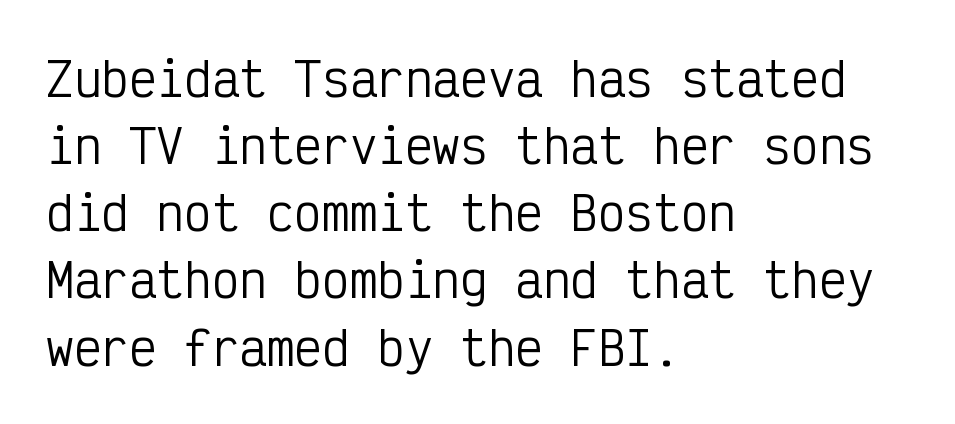
Q: Is the text bold? A: No.
Q: Is the text italic (slanted)? A: No, it is upright.
Q: Is the typeface a serif or a sans-serif typeface? A: Sans-serif.
Q: Is the text underlined? A: No.
Q: How is the paragraph aligned? A: Left-aligned.
Q: Is the spacing between letters normal or unusually wide? A: Normal.
Q: Is the spacing between lines tight, normal or loose? A: Normal.
Q: Width (condensed, normal, or wide)? A: Condensed.
Q: Stroke contrast? A: Low.
Q: x-height? A: Medium.
Q: Monospaced? A: Yes.
